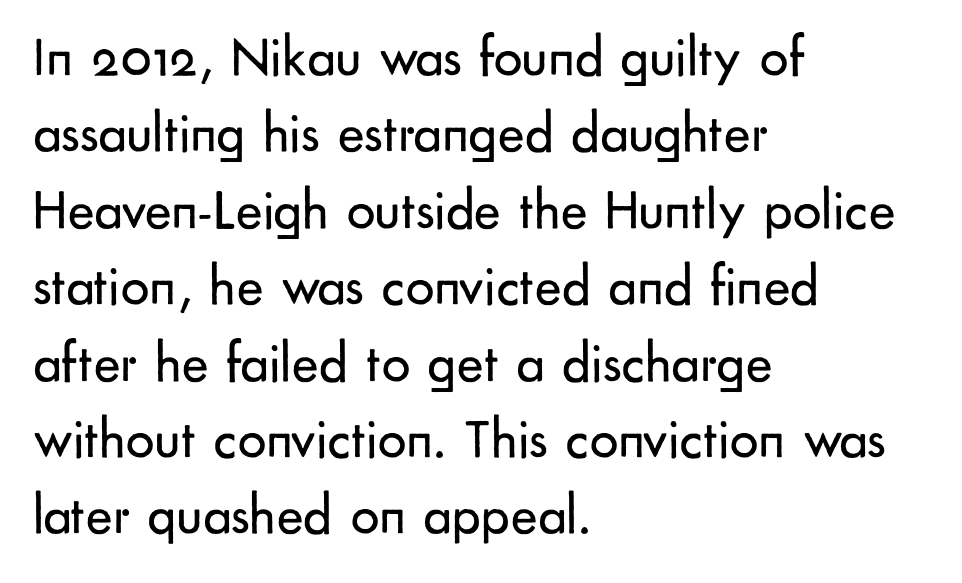
Standard letterfit; no display-style spreading of the glyphs. Quick note: interline space is typical. Observe the absence of serifs on each vertical stroke in this sample. The string is rendered with underlining switched off. Varying glyph widths throughout — classic text-font behaviour.
